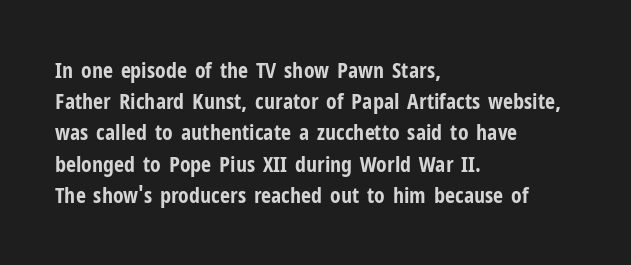
The image shows 22 px bold type, upright; set left-aligned, normal line spacing (1.42x), normal letter spacing, not underlined.
